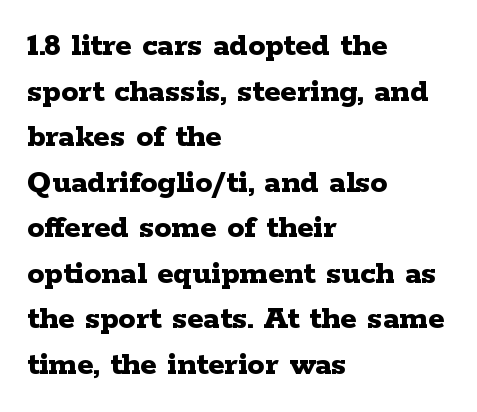
Q: Is the text bold? A: Yes.
Q: Is the text italic (slanted)? A: No, it is upright.
Q: Is the typeface a serif or a sans-serif typeface? A: Serif.
Q: Is the text underlined? A: No.
Q: How is the paragraph aligned? A: Left-aligned.
Q: Is the spacing between letters normal or unusually wide? A: Normal.
Q: Is the spacing between lines tight, normal or loose? A: Normal.
Q: Width (condensed, normal, or wide)? A: Wide.
Q: Stroke contrast? A: Low.
Q: x-height? A: Medium.
Q: Monospaced? A: No.
